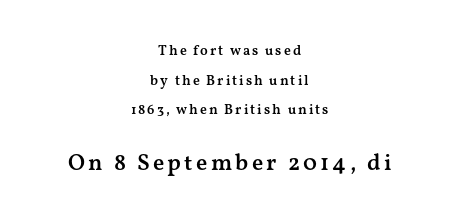
The image shows 23 px text type, upright; set centered, loose line spacing (2.12x), not underlined; the second (bottom) block is 1.64x larger.
